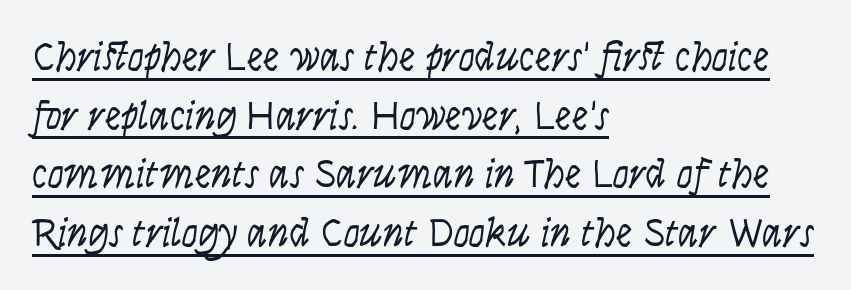
Q: Is the text bold? A: No.
Q: Is the text italic (slanted)? A: Yes.
Q: Is the typeface a serif or a sans-serif typeface? A: Sans-serif.
Q: Is the text underlined? A: Yes.
Q: How is the paragraph aligned? A: Left-aligned.
Q: Is the spacing between letters normal or unusually wide? A: Normal.
Q: Is the spacing between lines tight, normal or loose? A: Normal.
Q: Width (condensed, normal, or wide)? A: Condensed.
Q: Stroke contrast? A: Low.
Q: x-height? A: Large.
Q: Monospaced? A: No.
